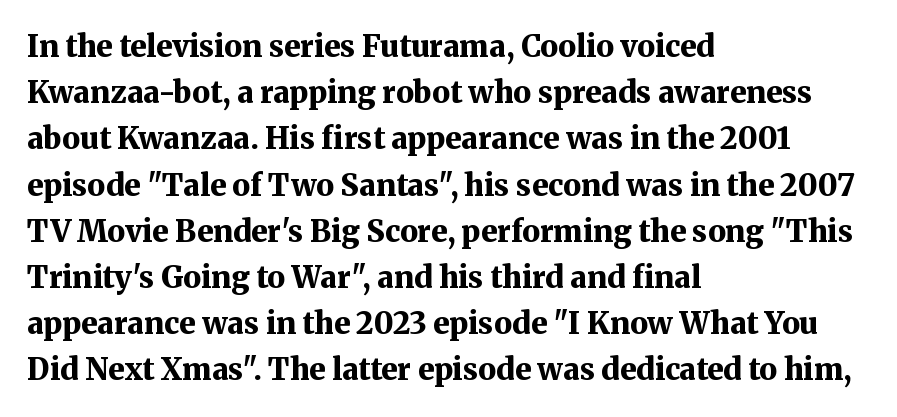
The image shows 30 px bold serif type, upright; set left-aligned, normal line spacing (1.54x), normal letter spacing, not underlined; medium stroke contrast and a medium x-height.
